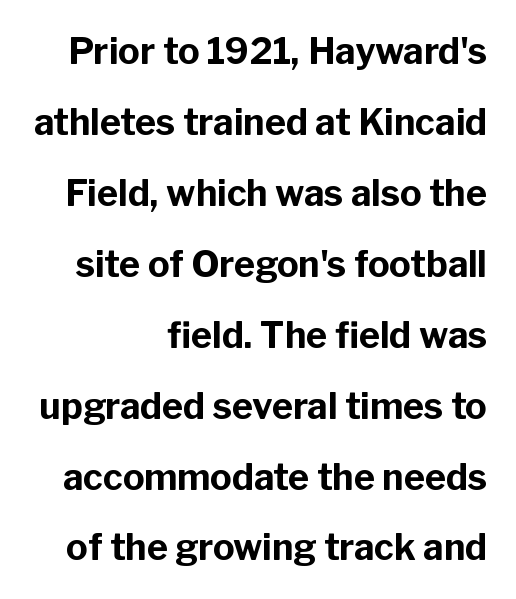
The image shows 36 px bold sans-serif type, upright; set right-aligned, loose line spacing (1.97x), normal letter spacing, not underlined; low stroke contrast and a medium x-height.
